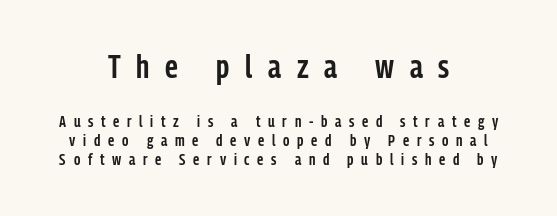
The image shows 33 px semibold, condensed sans-serif type, upright; set centered, line spacing 1.18x, unusually wide letter spacing (+0.48 em), not underlined; the first (top) block is 2.06x larger; low stroke contrast and a medium x-height.
